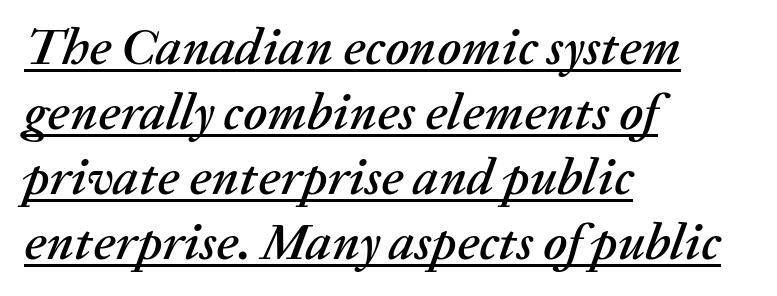
Caption: lettering with a line underneath. Horizontally, the lines are justified to the leading edge only. Is the type slanted? Yes — the strokes lean at a clear angle. Regular leading. What stands out about the letter spacing? Nothing — it is the standard amount.
